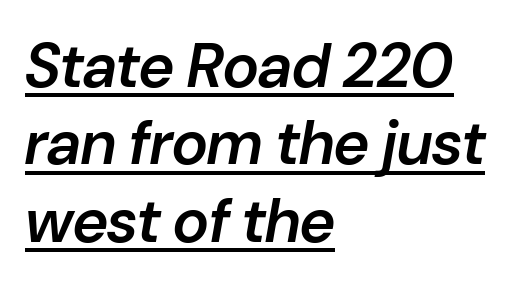
{"italic": "yes", "lean": "right", "slant_degrees": 10, "bold": "semi", "weight": "semibold", "width": "normal", "stroke_contrast": "low", "x_height": "medium", "monospaced": "no", "underline": "yes", "align": "left", "line_spacing": "normal", "line_spacing_ratio": 1.25, "letter_spacing": "normal", "letter_spacing_em": 0.0, "glyph_px": 62}
